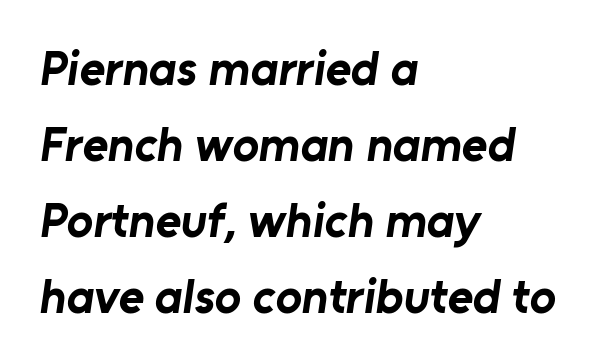
Q: Is the text bold? A: Yes.
Q: Is the typeface a serif or a sans-serif typeface? A: Sans-serif.
Q: Is the text underlined? A: No.
Q: How is the paragraph aligned? A: Left-aligned.
Q: Is the spacing between letters normal or unusually wide? A: Normal.
Q: Is the spacing between lines tight, normal or loose? A: Normal.
Q: Width (condensed, normal, or wide)? A: Normal.
Q: Stroke contrast? A: Low.
Q: x-height? A: Medium.
Q: Monospaced? A: No.
